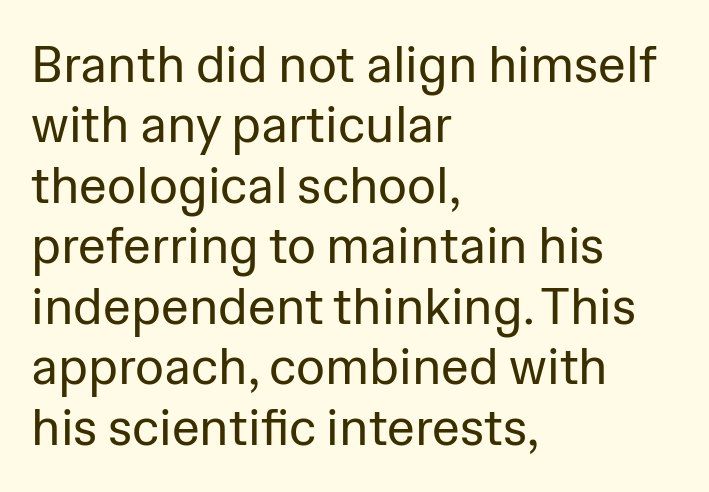
The image shows 50 px regular-weight sans-serif type, upright; set left-aligned, line spacing 1.21x, normal letter spacing, not underlined; low stroke contrast and a medium x-height.
